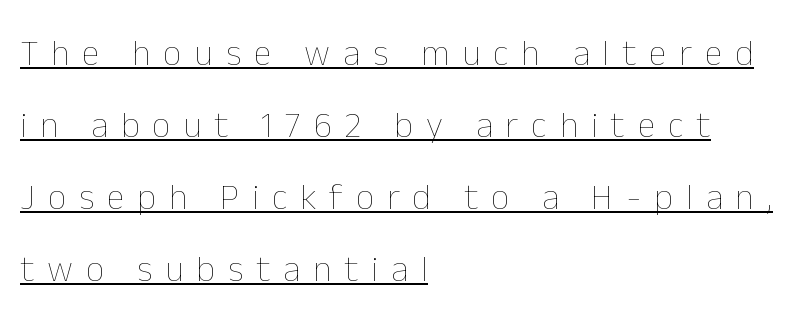
The image shows 36 px thin type, upright; set left-aligned, loose line spacing (2.0x), unusually wide letter spacing (+0.36 em), underlined; low stroke contrast and a medium x-height.
